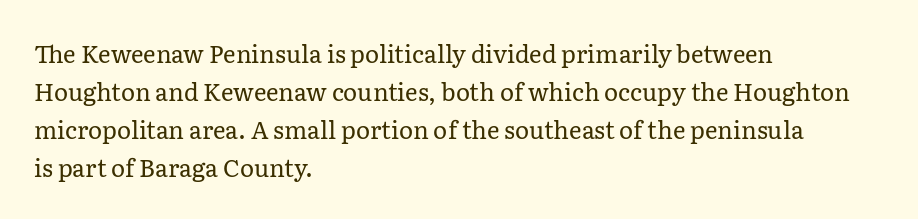
The image shows 24 px text type, upright; set left-aligned, normal line spacing (1.58x), normal letter spacing, not underlined.
